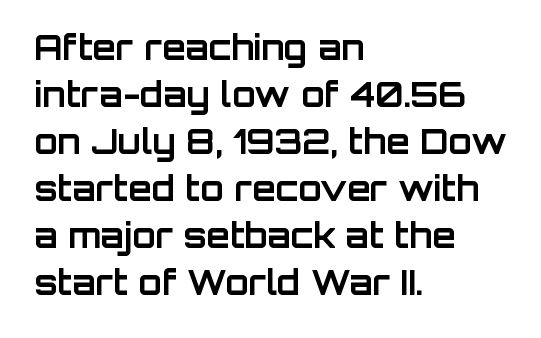
Q: Is the text bold? A: Yes.
Q: Is the text italic (slanted)? A: No, it is upright.
Q: Is the typeface a serif or a sans-serif typeface? A: Sans-serif.
Q: Is the text underlined? A: No.
Q: How is the paragraph aligned? A: Left-aligned.
Q: Is the spacing between letters normal or unusually wide? A: Normal.
Q: Is the spacing between lines tight, normal or loose? A: Normal.
Q: Width (condensed, normal, or wide)? A: Normal.
Q: Stroke contrast? A: Low.
Q: x-height? A: Large.
Q: Monospaced? A: No.
